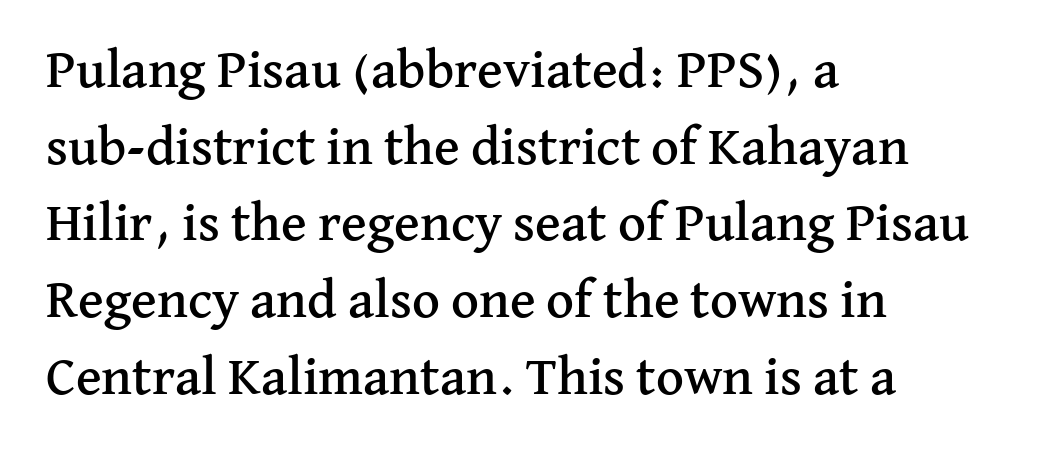
Descenders are the only things crossing below the line. Character widths vary here, with narrow letters taking less room than wide ones. Summary of vertical rhythm: regular, with standard interline spacing. Notice how the stems are strictly vertical — no italics here.
